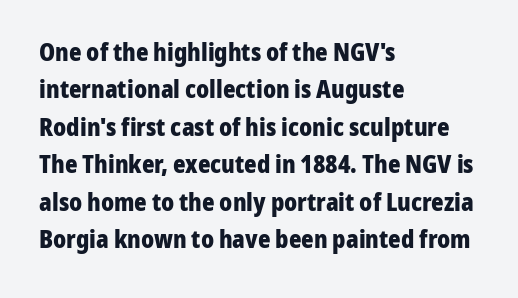
{"italic": "no", "bold": "yes", "underline": "no", "align": "left", "line_spacing": "normal", "line_spacing_ratio": 1.56, "letter_spacing": "normal", "letter_spacing_em": 0.0, "glyph_px": 24}
